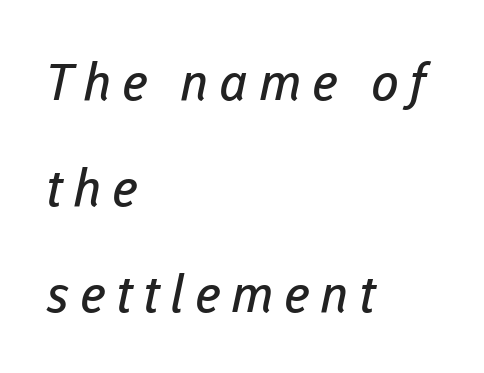
The rendering uses natural spacing where letterforms have individual widths. Bold? No — there's no thickening of the strokes. The gap between lines stays unmarked. Nope, no serifs anywhere on these letters. Quick note: interline space is abundant.
